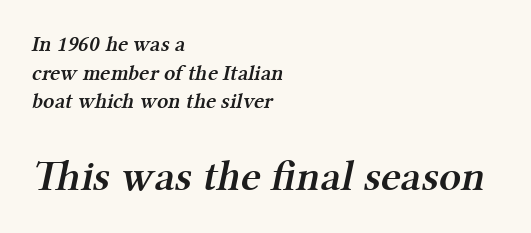
The glyphs in this specimen are seriffed. Letter spacing: default. Visually, the bottom section dominates because its glyphs are scaled up. The passage is arranged the way most books set body copy — flush left. The rendering uses natural spacing where letterforms have individual widths. The leading is moderate, giving the passage an even texture.
